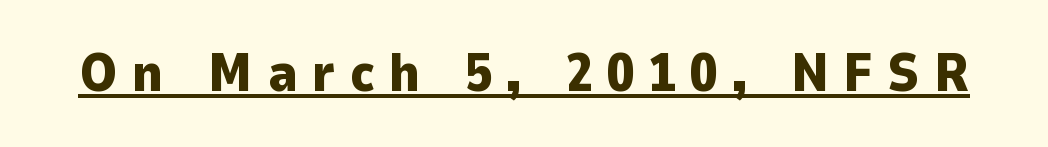
The image shows 54 px heavy sans-serif type, upright; set unusually wide letter spacing (+0.27 em), underlined; low stroke contrast and a medium x-height.
